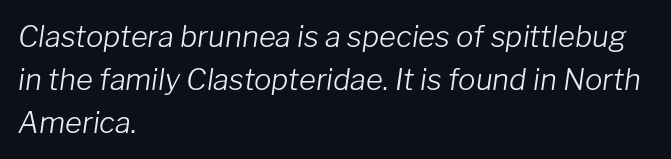
Q: Is the text bold? A: No.
Q: Is the text italic (slanted)? A: Yes, it leans right by about 8 degrees.
Q: Is the text underlined? A: No.
Q: How is the paragraph aligned? A: Left-aligned.
Q: Is the spacing between letters normal or unusually wide? A: Normal.
Q: Is the spacing between lines tight, normal or loose? A: Normal.
Q: Width (condensed, normal, or wide)? A: Normal.
Q: Stroke contrast? A: Low.
Q: x-height? A: Medium.
Q: Monospaced? A: No.
